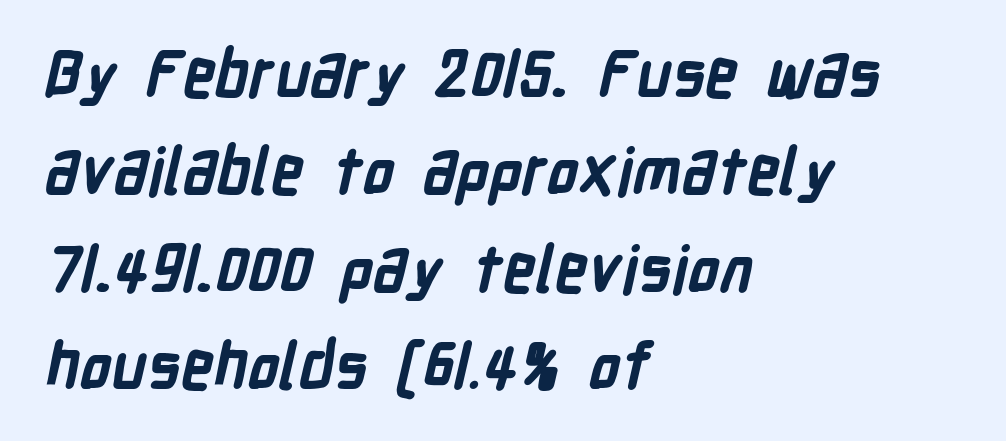
The glyphs are unaccompanied by any horizontal stroke below them. Vertical spacing — default. These lines are set flush left with a ragged right edge. No feet cap the strokes, marking this as sans-serif type.
